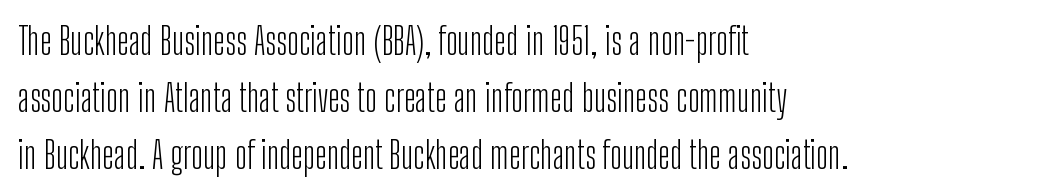
{"serif": "no", "italic": "no", "bold": "no", "weight": "light", "width": "condensed", "stroke_contrast": "low", "x_height": "medium", "monospaced": "no", "underline": "no", "align": "left", "line_spacing": "normal", "line_spacing_ratio": 1.54, "letter_spacing": "normal", "letter_spacing_em": 0.0, "glyph_px": 37}
